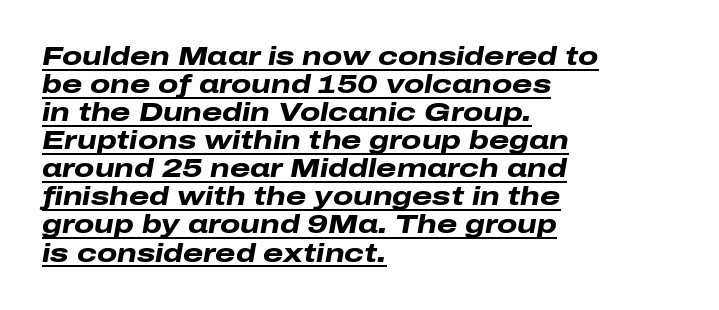
Q: Is the text bold? A: Yes.
Q: Is the text italic (slanted)? A: Yes, it leans right by about 10 degrees.
Q: Is the text underlined? A: Yes.
Q: How is the paragraph aligned? A: Left-aligned.
Q: Is the spacing between letters normal or unusually wide? A: Normal.
Q: Is the spacing between lines tight, normal or loose? A: Tight.
